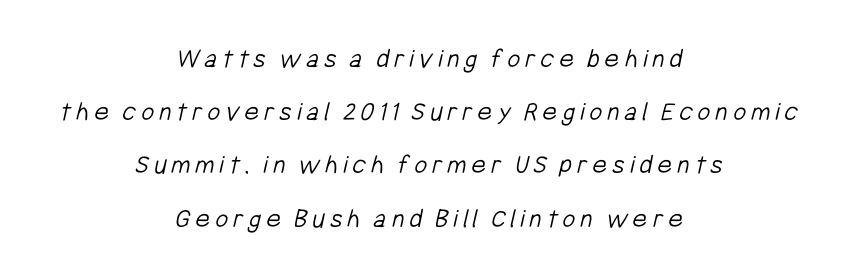
{"serif": "no", "bold": "no", "weight": "light", "width": "condensed", "stroke_contrast": "low", "x_height": "medium", "monospaced": "no", "underline": "no", "align": "center", "line_spacing": "loose", "line_spacing_ratio": 1.9, "glyph_px": 28}
